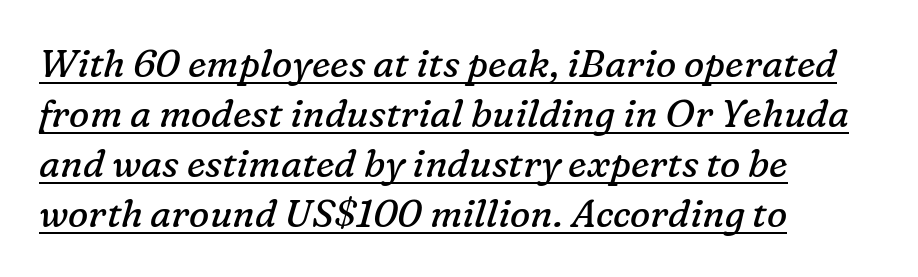
The image shows 38 px regular-weight serif type, italic (leaning right); set left-aligned, normal line spacing (1.32x), normal letter spacing, underlined; low stroke contrast and a medium x-height.
